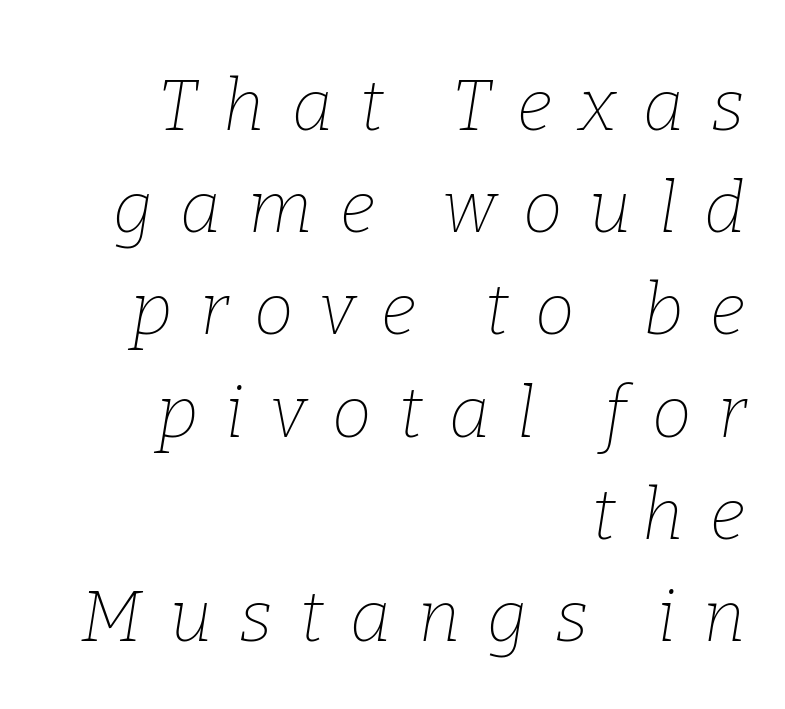
The image shows 71 px thin serif type, italic (leaning right); set right-aligned, normal line spacing (1.44x), unusually wide letter spacing (+0.38 em), not underlined; low stroke contrast and a medium x-height.
